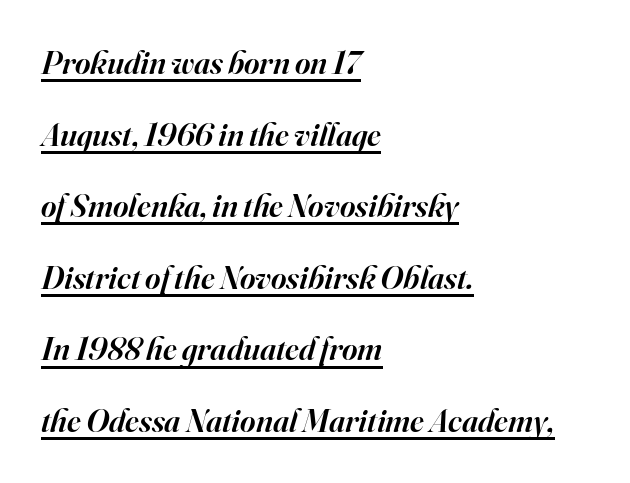
You can tell it's italic because the verticals aren't actually vertical. This sample trades compactness for vertical openness between lines. Layout note: lines flush left. The glyphs are accompanied by a horizontal stroke just below them. No extra tracking has been applied to these lines. Weight: semibold (demi).
